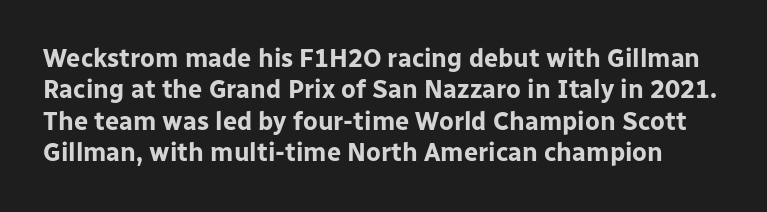
The image shows 25 px bold type, upright; set normal line spacing (1.26x), normal letter spacing, not underlined.
